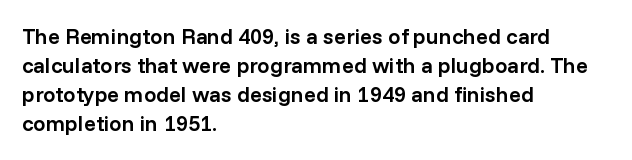
Q: Is the text bold? A: Semi-bold.
Q: Is the text italic (slanted)? A: No, it is upright.
Q: Is the text underlined? A: No.
Q: How is the paragraph aligned? A: Left-aligned.
Q: Is the spacing between letters normal or unusually wide? A: Normal.
Q: Is the spacing between lines tight, normal or loose? A: Normal.
